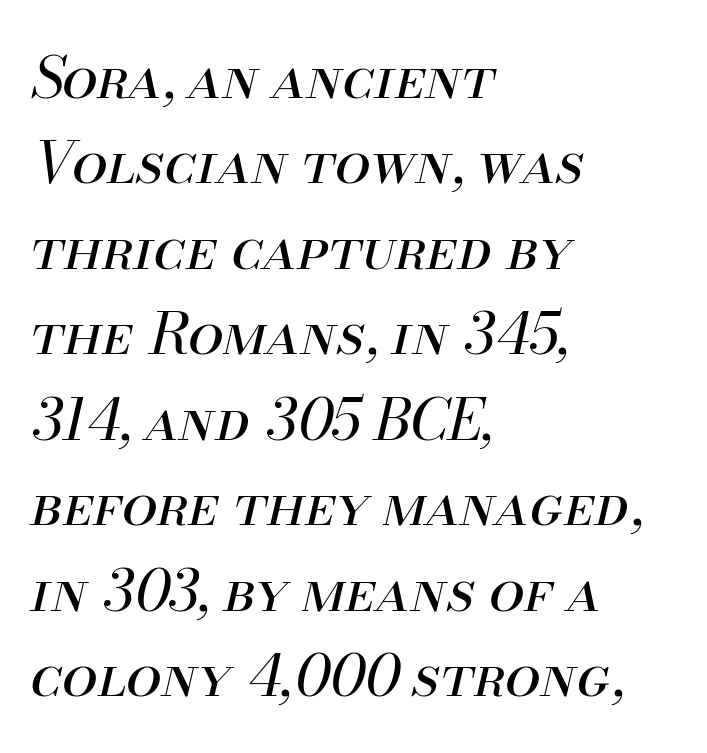
The image shows 57 px regular-weight type, italic (leaning right); set left-aligned, normal line spacing (1.5x), normal letter spacing, not underlined; medium stroke contrast and a small x-height.
